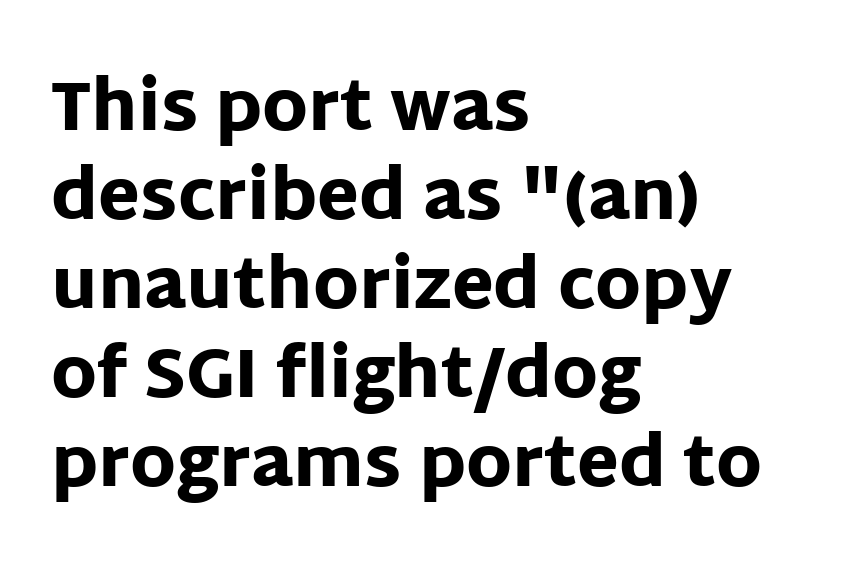
This rendering employs a face without finishing strokes, i.e., a sans-serif. This sample has the flowing, uneven cadence of proportional lettering. The zone under the glyphs is completely vacant. Strong, thick strokes mark this as bold type. Does the lettering tilt? It doesn't — this is upright. A classic flush-left, rag-right setting is used for this passage.
